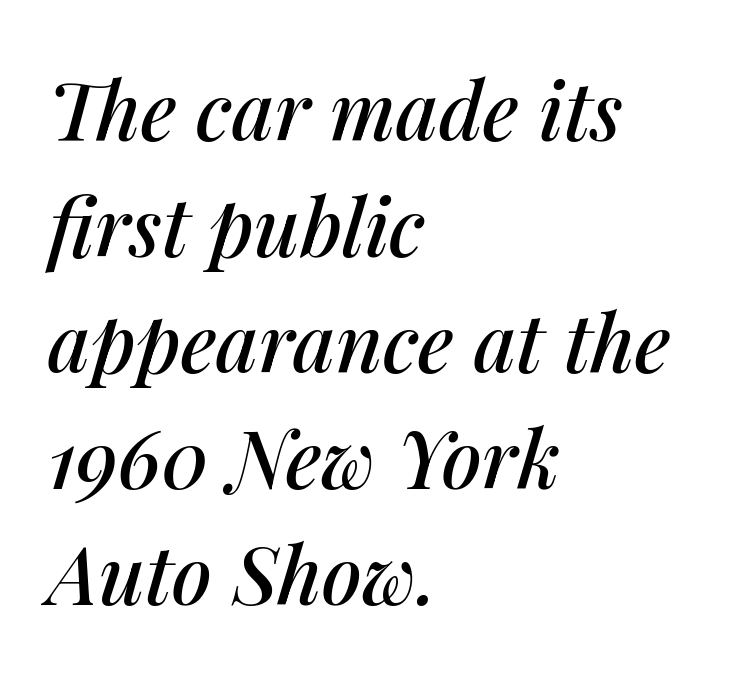
Here the glyphs are tracked normally, forming tight word shapes. Italic? Definitely — the glyphs are oblique. Decoration check: the copy has no underline. The lines sit at an ordinary, default distance from one another. The rag falls on the right side of this text block. Varying glyph widths throughout — classic text-font behaviour.
